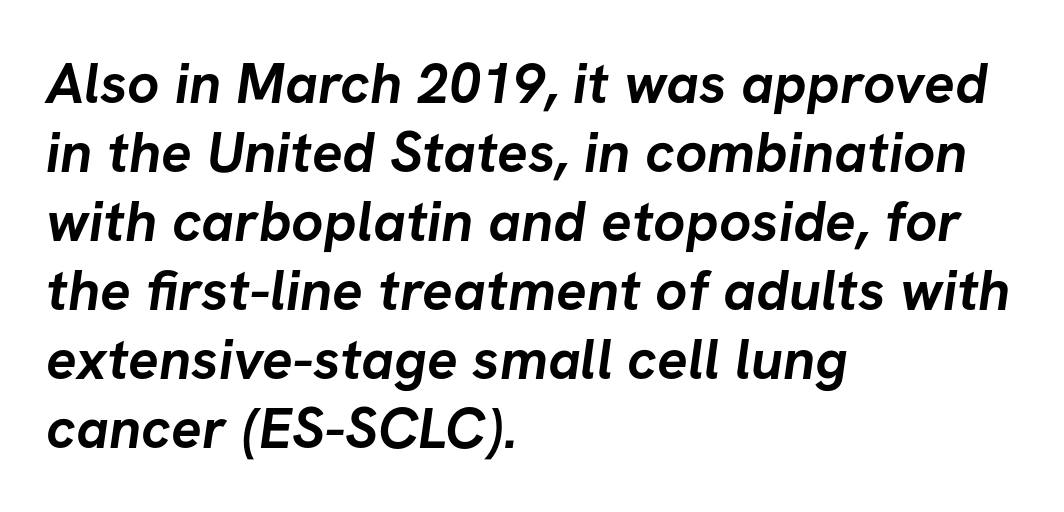
The letters sit at their default tracking, neither squeezed nor spread. Note the varied advance widths — an 'i' is clearly narrower than an 'm'. This rendering features lettering with no underline. This is heavy type, rendered in bold. The text block is weighted toward the left margin, trailing off unevenly rightward.
